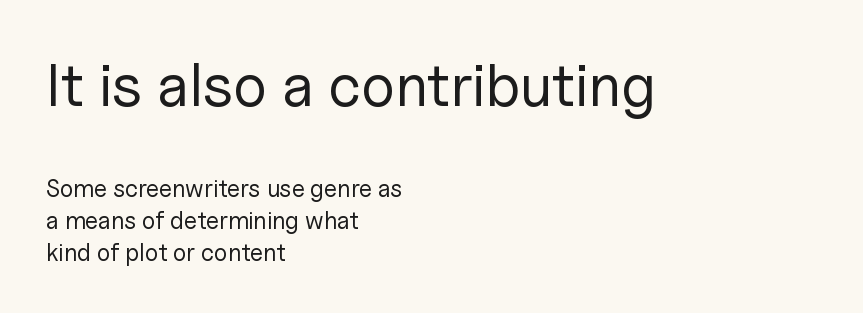
Block one is the big one; block two sits smaller underneath. Vertical strokes here are truly vertical. Line beginnings align vertically; line endings do not. Leading: standard. The passage shown has conventional tracking throughout. Nothing sits at the stroke ends, so this counts as sans-serif.
